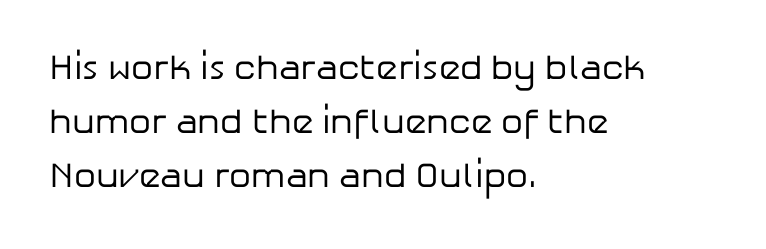
{"serif": "no", "italic": "no", "bold": "no", "weight": "regular", "width": "normal", "stroke_contrast": "low", "x_height": "medium", "monospaced": "no", "underline": "no", "align": "left", "line_spacing": "normal", "line_spacing_ratio": 1.55, "letter_spacing": "normal", "letter_spacing_em": 0.0, "glyph_px": 35}
